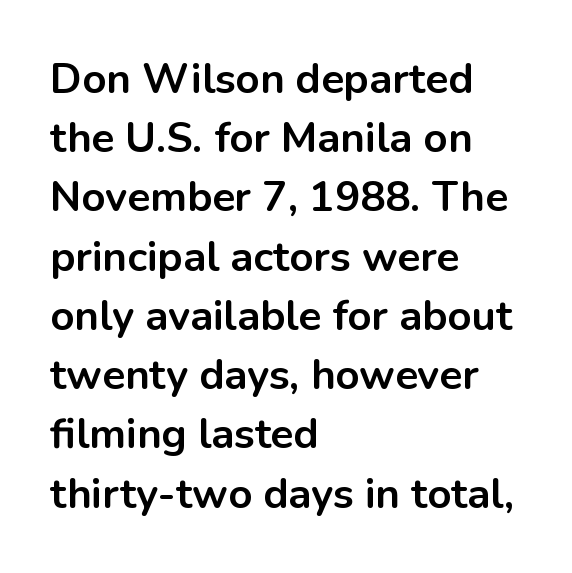
Upright lettering throughout. Look at the bottom of the vertical strokes: they stop flat, with no serifs. Which margin do the lines hug? The left one — the right edge is uneven. Weight: bold.
